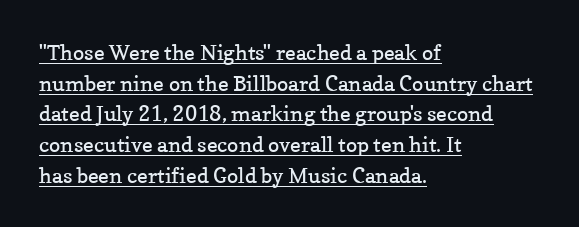
{"italic": "no", "bold": "no", "underline": "yes", "align": "left", "line_spacing": "normal", "line_spacing_ratio": 1.46, "letter_spacing": "normal", "letter_spacing_em": 0.0, "glyph_px": 21}
